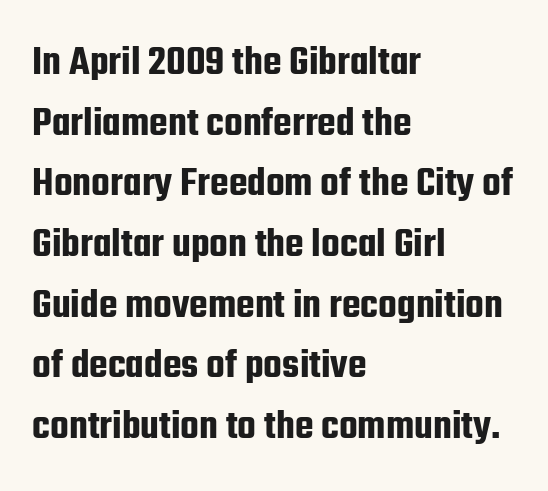
Q: Is the text italic (slanted)? A: No, it is upright.
Q: Is the typeface a serif or a sans-serif typeface? A: Sans-serif.
Q: Is the text underlined? A: No.
Q: How is the paragraph aligned? A: Left-aligned.
Q: Is the spacing between letters normal or unusually wide? A: Normal.
Q: Is the spacing between lines tight, normal or loose? A: Normal.
Q: Width (condensed, normal, or wide)? A: Condensed.
Q: Stroke contrast? A: Low.
Q: x-height? A: Medium.
Q: Monospaced? A: No.
